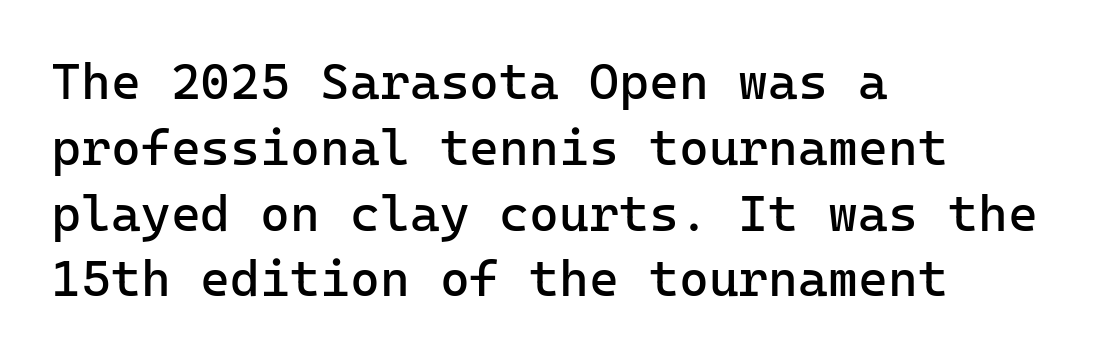
The image shows 51 px regular-weight sans-serif type, upright, monospaced; set left-aligned, normal line spacing (1.29x), normal letter spacing, not underlined; low stroke contrast and a medium x-height.
